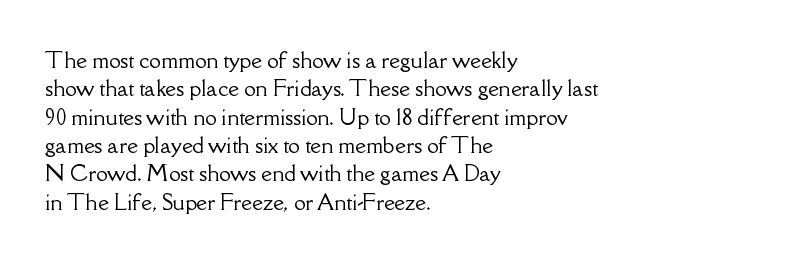
The image shows 21 px text type, upright; set left-aligned, normal line spacing (1.35x), normal letter spacing, not underlined.
